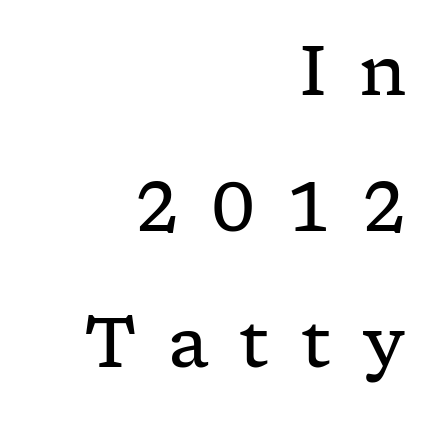
The image shows 68 px regular-weight, wide serif type, upright; set right-aligned, loose line spacing (2.0x), unusually wide letter spacing (+0.46 em), not underlined; low stroke contrast and a medium x-height.
